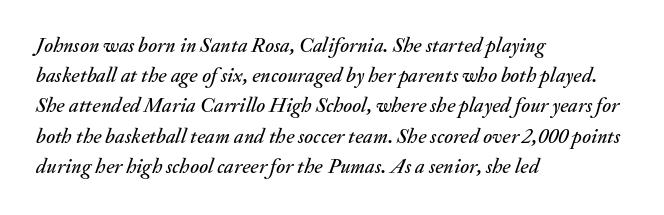
{"italic": "yes", "lean": "right", "slant_degrees": 20, "underline": "no", "align": "left", "line_spacing": "normal", "line_spacing_ratio": 1.44, "letter_spacing": "normal", "letter_spacing_em": 0.0, "glyph_px": 21}
